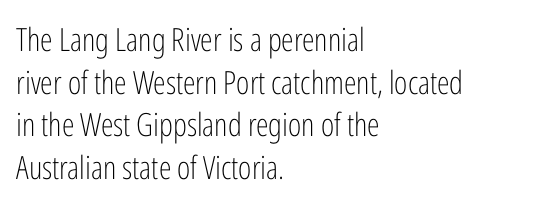
The image shows 32 px light, condensed sans-serif type, upright; set left-aligned, normal line spacing (1.33x), normal letter spacing, not underlined; low stroke contrast and a medium x-height.
